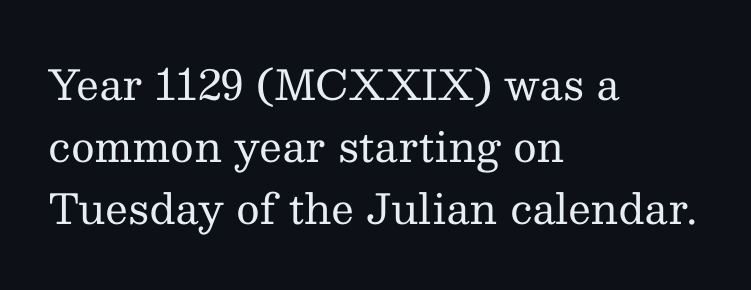
Q: Is the text bold? A: No.
Q: Is the text italic (slanted)? A: No, it is upright.
Q: Is the typeface a serif or a sans-serif typeface? A: Serif.
Q: Is the text underlined? A: No.
Q: How is the paragraph aligned? A: Left-aligned.
Q: Is the spacing between letters normal or unusually wide? A: Normal.
Q: Is the spacing between lines tight, normal or loose? A: Normal.
Q: Width (condensed, normal, or wide)? A: Normal.
Q: Stroke contrast? A: Medium.
Q: x-height? A: Medium.
Q: Monospaced? A: No.
